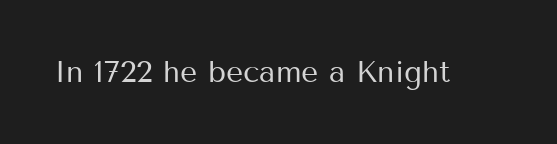
Q: Is the text bold? A: No.
Q: Is the text italic (slanted)? A: No, it is upright.
Q: Is the typeface a serif or a sans-serif typeface? A: Sans-serif.
Q: Is the text underlined? A: No.
Q: Is the spacing between letters normal or unusually wide? A: Normal.
Q: Width (condensed, normal, or wide)? A: Normal.
Q: Stroke contrast? A: Medium.
Q: x-height? A: Medium.
Q: Monospaced? A: No.
